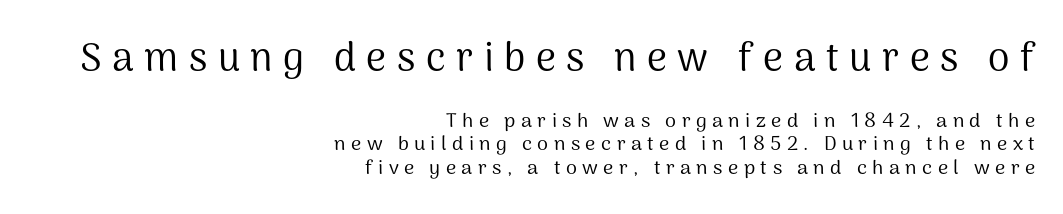
The image shows 39 px regular-weight sans-serif type, upright; set right-aligned, line spacing 1.17x, unusually wide letter spacing (+0.27 em), not underlined; the first (top) block is 1.95x larger; medium stroke contrast and a medium x-height.
